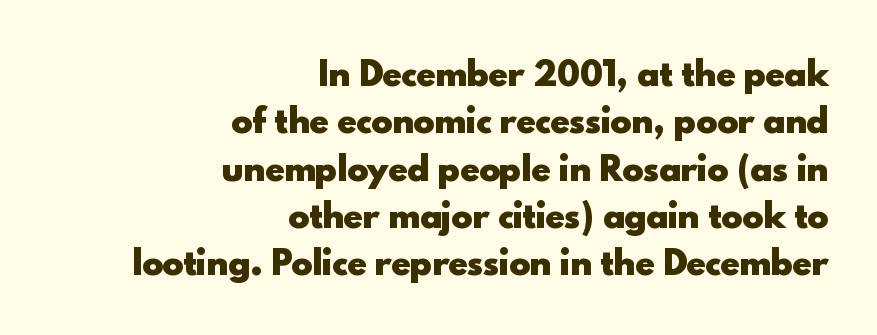
{"serif": "no", "italic": "no", "bold": "yes", "weight": "heavy", "width": "normal", "x_height": "small", "monospaced": "no", "underline": "no", "align": "right", "line_spacing": "normal", "line_spacing_ratio": 1.48, "letter_spacing": "normal", "letter_spacing_em": 0.0, "glyph_px": 32}
